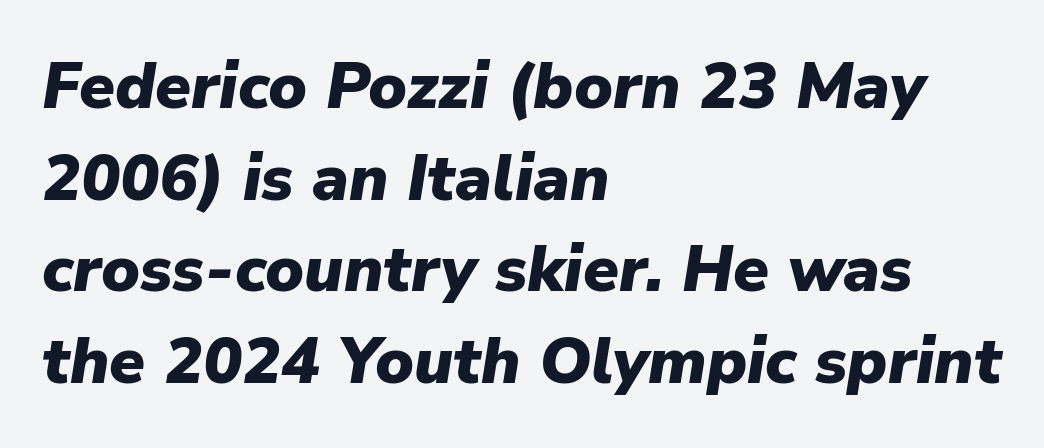
The image shows 65 px heavy type, italic (leaning right); set left-aligned, normal line spacing (1.41x), normal letter spacing, not underlined; low stroke contrast and a medium x-height.
